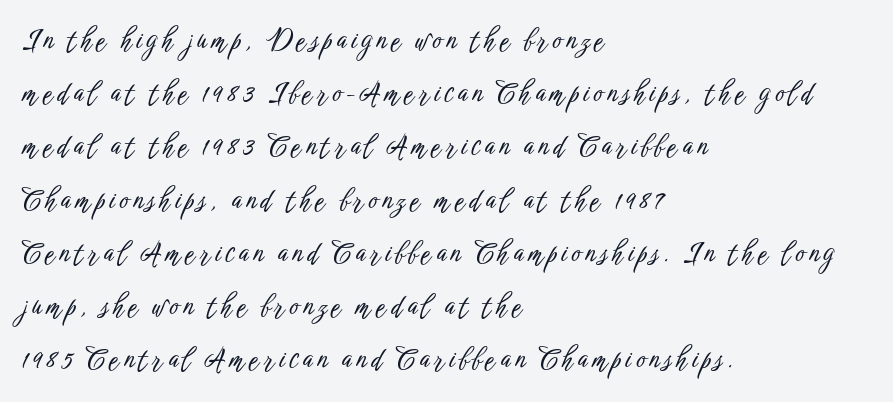
Q: Is the text italic (slanted)? A: Yes.
Q: Is the text underlined? A: No.
Q: How is the paragraph aligned? A: Left-aligned.
Q: Is the spacing between lines tight, normal or loose? A: Loose.
